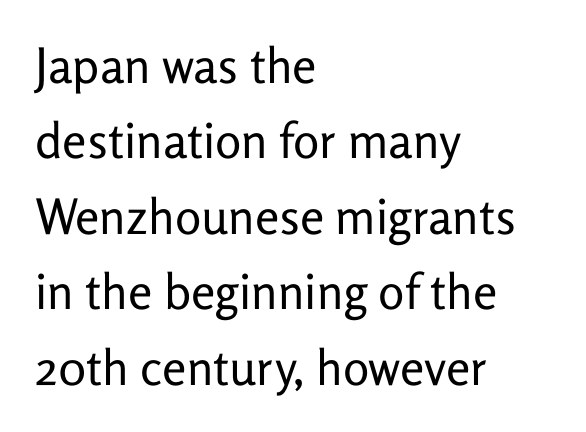
{"serif": "no", "italic": "no", "bold": "no", "weight": "regular", "width": "normal", "stroke_contrast": "low", "x_height": "medium", "monospaced": "no", "underline": "no", "align": "left", "line_spacing": "normal", "line_spacing_ratio": 1.54, "letter_spacing": "normal", "letter_spacing_em": 0.0, "glyph_px": 49}
